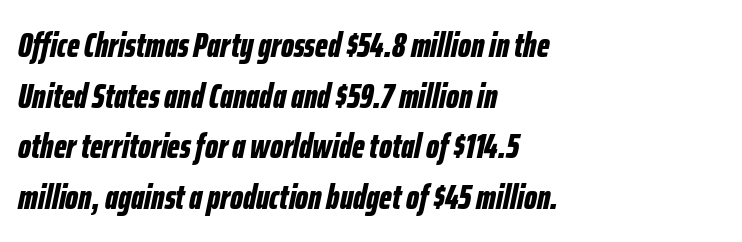
Q: Is the text bold? A: Yes.
Q: Is the text italic (slanted)? A: Yes, it leans right by about 12 degrees.
Q: Is the text underlined? A: No.
Q: How is the paragraph aligned? A: Left-aligned.
Q: Is the spacing between letters normal or unusually wide? A: Normal.
Q: Is the spacing between lines tight, normal or loose? A: Normal.
Q: Width (condensed, normal, or wide)? A: Condensed.
Q: Stroke contrast? A: Low.
Q: x-height? A: Medium.
Q: Monospaced? A: No.
